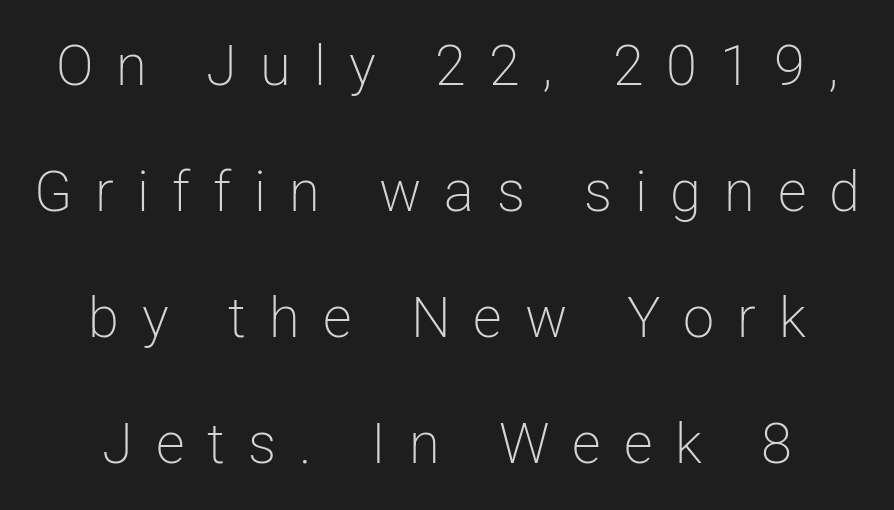
{"serif": "no", "italic": "no", "bold": "no", "weight": "light", "width": "normal", "stroke_contrast": "low", "x_height": "medium", "monospaced": "no", "underline": "no", "line_spacing": "loose", "line_spacing_ratio": 2.25, "letter_spacing": "wide", "letter_spacing_em": 0.41, "glyph_px": 56}
